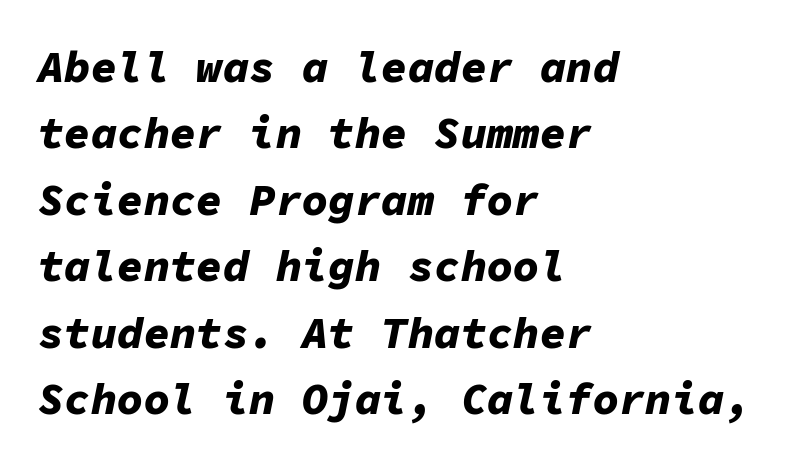
Q: Is the text bold? A: Yes.
Q: Is the text italic (slanted)? A: Yes, it leans right by about 11 degrees.
Q: Is the text underlined? A: No.
Q: How is the paragraph aligned? A: Left-aligned.
Q: Is the spacing between letters normal or unusually wide? A: Normal.
Q: Is the spacing between lines tight, normal or loose? A: Normal.
Q: Width (condensed, normal, or wide)? A: Normal.
Q: Stroke contrast? A: Low.
Q: x-height? A: Medium.
Q: Monospaced? A: Yes.
